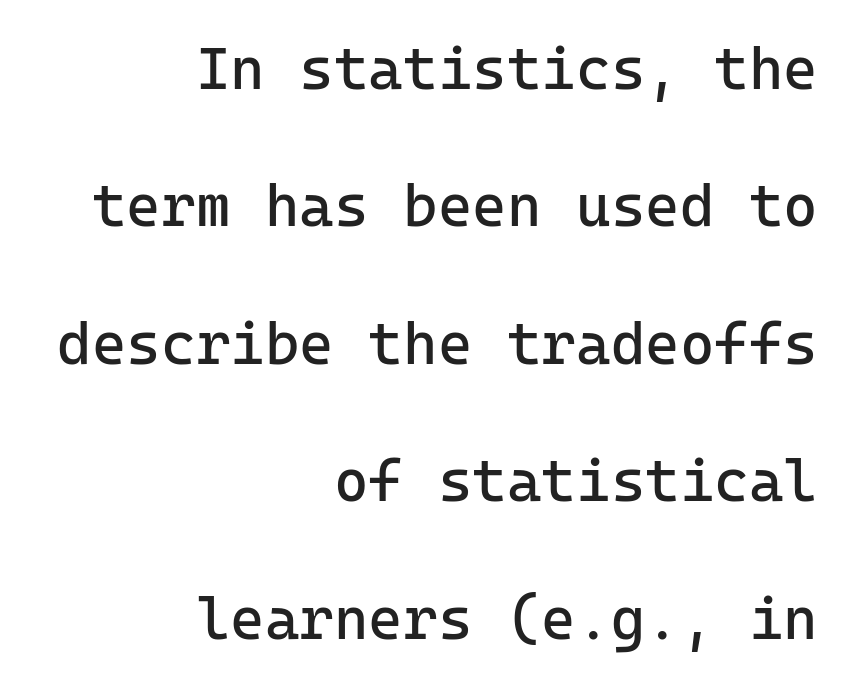
{"serif": "no", "italic": "no", "bold": "no", "weight": "regular", "width": "normal", "stroke_contrast": "low", "x_height": "medium", "underline": "no", "align": "right", "line_spacing": "loose", "line_spacing_ratio": 2.33, "letter_spacing": "normal", "letter_spacing_em": 0.0, "glyph_px": 59}
